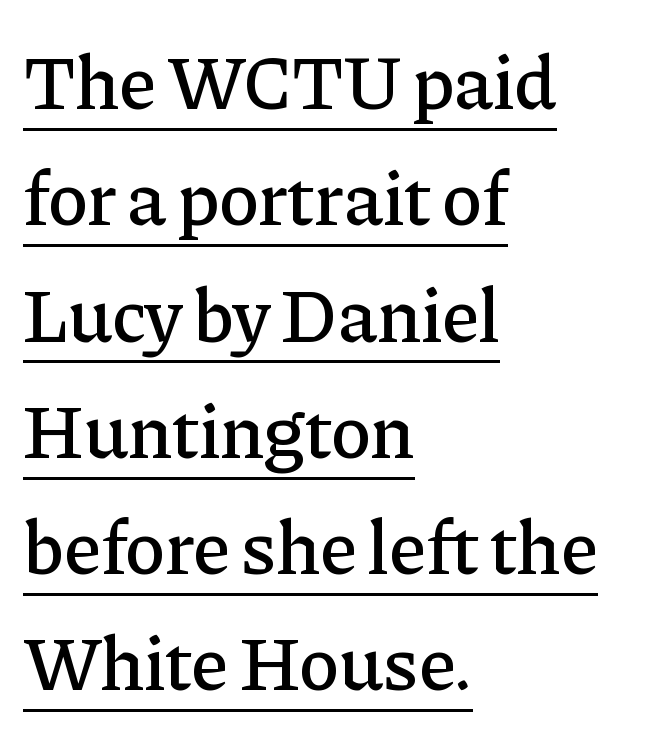
Q: Is the text italic (slanted)? A: No, it is upright.
Q: Is the typeface a serif or a sans-serif typeface? A: Serif.
Q: Is the text underlined? A: Yes.
Q: How is the paragraph aligned? A: Left-aligned.
Q: Is the spacing between letters normal or unusually wide? A: Normal.
Q: Is the spacing between lines tight, normal or loose? A: Normal.
Q: Width (condensed, normal, or wide)? A: Normal.
Q: Stroke contrast? A: Low.
Q: x-height? A: Medium.
Q: Monospaced? A: No.
